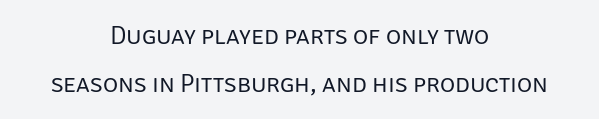
{"italic": "no", "bold": "no", "underline": "no", "align": "center", "line_spacing_ratio": 1.83, "letter_spacing": "normal", "letter_spacing_em": 0.0, "glyph_px": 26}
